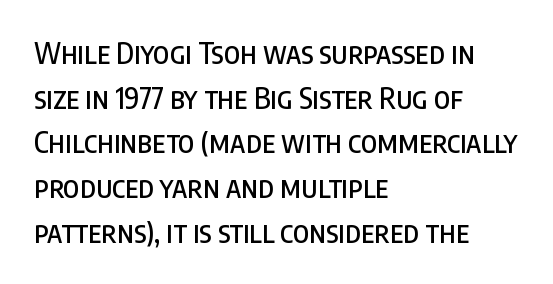
Q: Is the text italic (slanted)? A: No, it is upright.
Q: Is the typeface a serif or a sans-serif typeface? A: Sans-serif.
Q: Is the text underlined? A: No.
Q: How is the paragraph aligned? A: Left-aligned.
Q: Is the spacing between letters normal or unusually wide? A: Normal.
Q: Is the spacing between lines tight, normal or loose? A: Normal.
Q: Width (condensed, normal, or wide)? A: Condensed.
Q: Stroke contrast? A: Low.
Q: x-height? A: Large.
Q: Monospaced? A: No.
